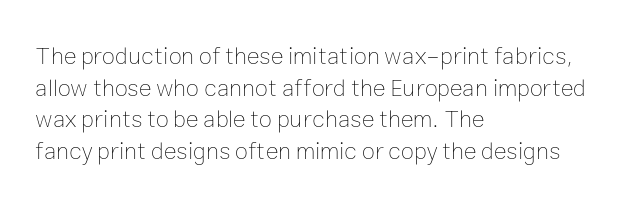
Q: Is the text bold? A: No.
Q: Is the text italic (slanted)? A: No, it is upright.
Q: Is the text underlined? A: No.
Q: How is the paragraph aligned? A: Left-aligned.
Q: Is the spacing between letters normal or unusually wide? A: Normal.
Q: Is the spacing between lines tight, normal or loose? A: Normal.
